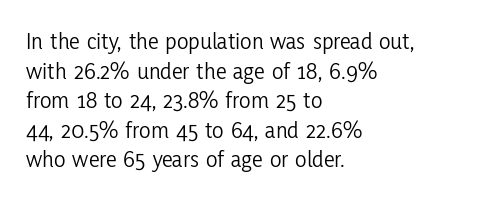
Q: Is the text bold? A: No.
Q: Is the text italic (slanted)? A: No, it is upright.
Q: Is the text underlined? A: No.
Q: How is the paragraph aligned? A: Left-aligned.
Q: Is the spacing between letters normal or unusually wide? A: Normal.
